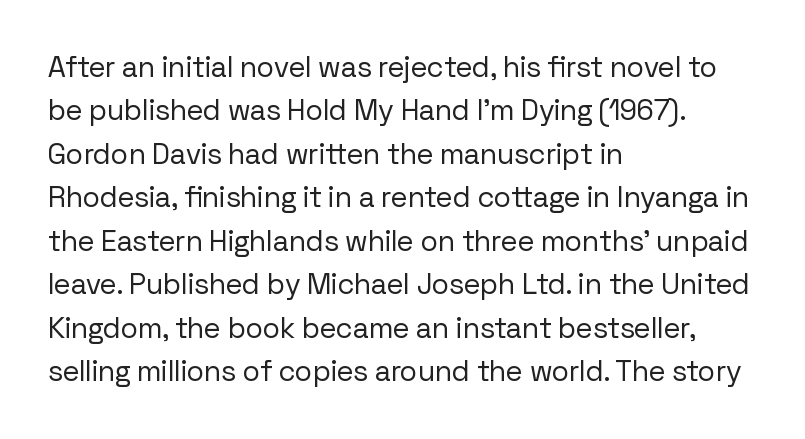
{"serif": "no", "italic": "no", "bold": "no", "weight": "regular", "width": "normal", "stroke_contrast": "low", "x_height": "medium", "monospaced": "no", "underline": "no", "align": "left", "line_spacing": "normal", "line_spacing_ratio": 1.5, "letter_spacing": "normal", "letter_spacing_em": 0.0, "glyph_px": 29}
